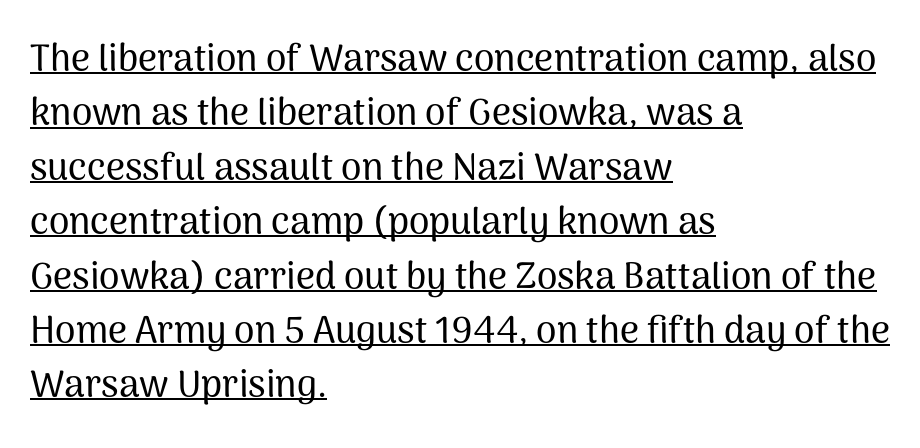
{"serif": "no", "italic": "no", "width": "normal", "stroke_contrast": "medium", "x_height": "medium", "monospaced": "no", "underline": "yes", "align": "left", "line_spacing": "normal", "line_spacing_ratio": 1.47, "letter_spacing": "normal", "letter_spacing_em": 0.0, "glyph_px": 37}
